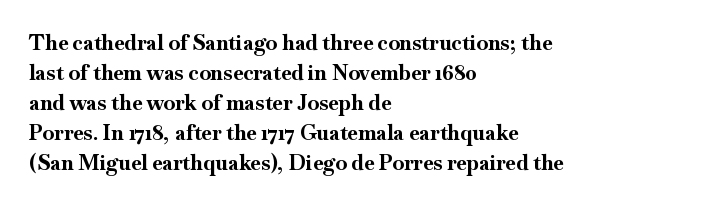
{"italic": "no", "bold": "yes", "underline": "no", "align": "left", "line_spacing": "normal", "line_spacing_ratio": 1.43, "letter_spacing": "normal", "letter_spacing_em": 0.0, "glyph_px": 21}
